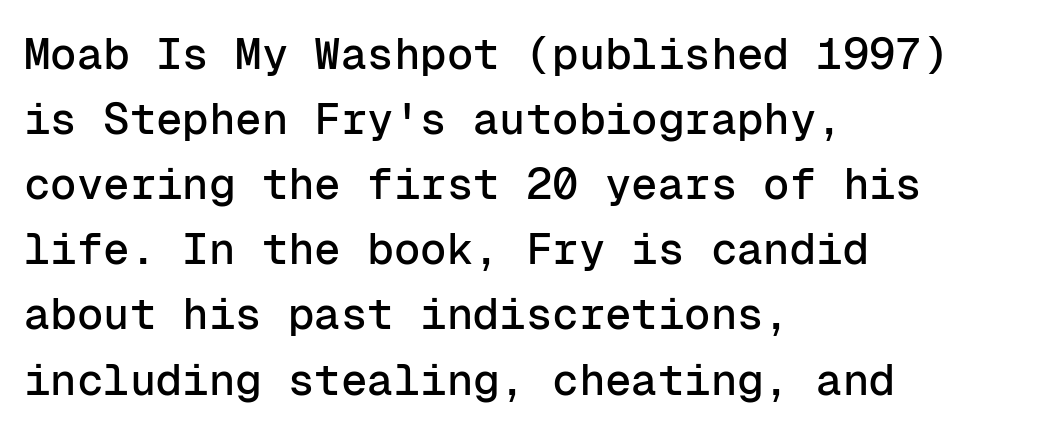
Letter spacing: default. The space between consecutive lines is moderate. The foot of each line stays bare and open. These lines are set flush left with a ragged right edge. Spacing verdict: monospaced, one width for all characters.
